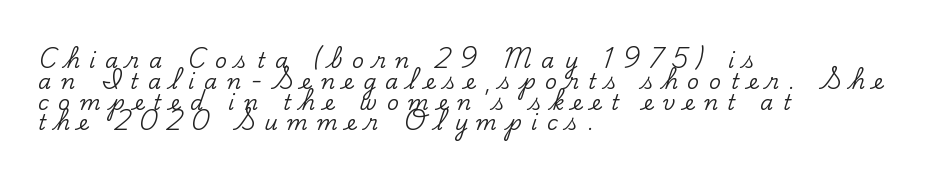
Q: Is the text italic (slanted)? A: Yes.
Q: Is the text underlined? A: No.
Q: How is the paragraph aligned? A: Left-aligned.
Q: Is the spacing between letters normal or unusually wide? A: Unusually wide.
Q: Is the spacing between lines tight, normal or loose? A: Tight.
